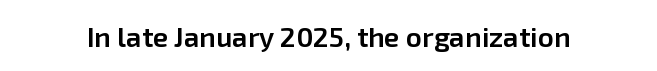
Q: Is the text bold? A: Semi-bold.
Q: Is the text italic (slanted)? A: No, it is upright.
Q: Is the typeface a serif or a sans-serif typeface? A: Sans-serif.
Q: Is the text underlined? A: No.
Q: Is the spacing between letters normal or unusually wide? A: Normal.
Q: Width (condensed, normal, or wide)? A: Normal.
Q: Stroke contrast? A: Low.
Q: x-height? A: Medium.
Q: Monospaced? A: No.
